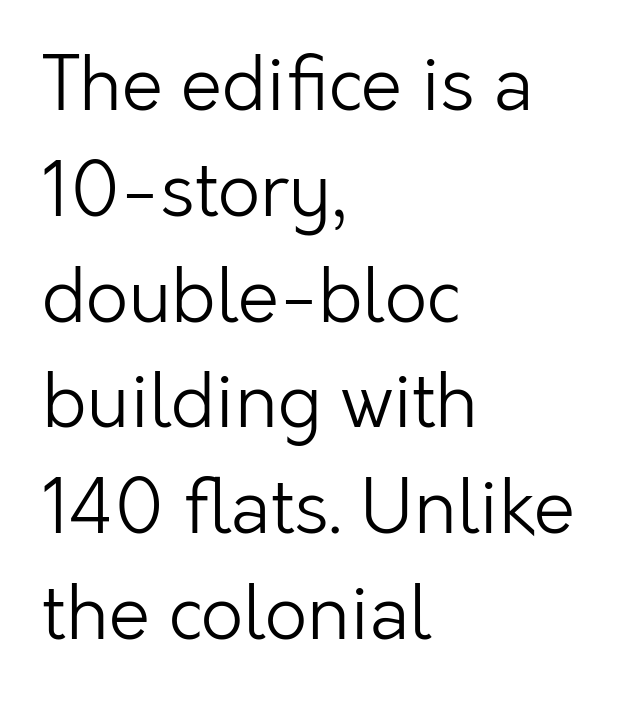
Is this a fixed-width face? No — the glyphs have proportional, varying widths. The passage shown is not underscored anywhere. In CSS terms this would be text-align: left. Vertically, the passage feels balanced, rows spaced as you'd expect. Stems and bowls with no extra thickness — not bold.
